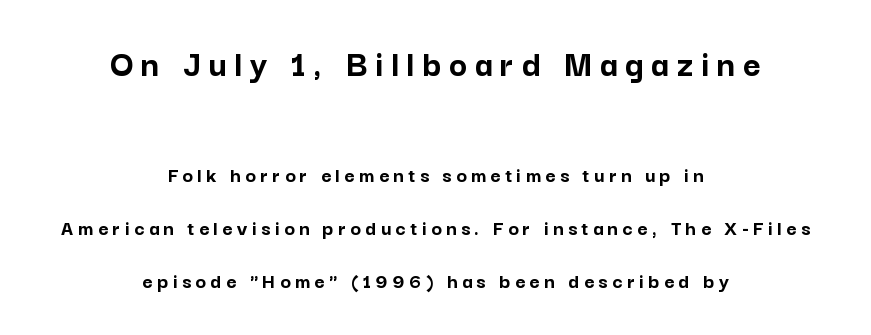
The image shows 38 px semibold sans-serif type, upright; set centered, loose line spacing (2.41x), unusually wide letter spacing (+0.2 em), not underlined; the first (top) block is 1.73x larger; low stroke contrast and a medium x-height.
